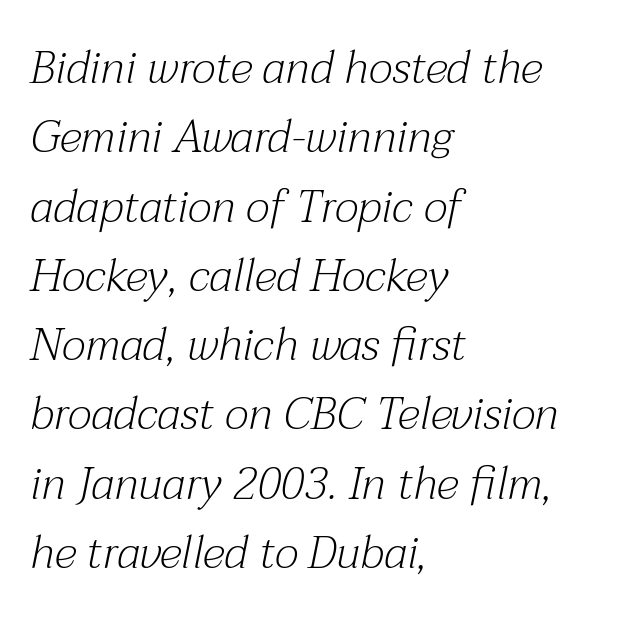
Q: Is the text bold? A: No.
Q: Is the text italic (slanted)? A: Yes, it leans right by about 12 degrees.
Q: Is the typeface a serif or a sans-serif typeface? A: Serif.
Q: Is the text underlined? A: No.
Q: How is the paragraph aligned? A: Left-aligned.
Q: Is the spacing between letters normal or unusually wide? A: Normal.
Q: Is the spacing between lines tight, normal or loose? A: Normal.
Q: Width (condensed, normal, or wide)? A: Normal.
Q: Stroke contrast? A: Medium.
Q: x-height? A: Medium.
Q: Monospaced? A: No.
